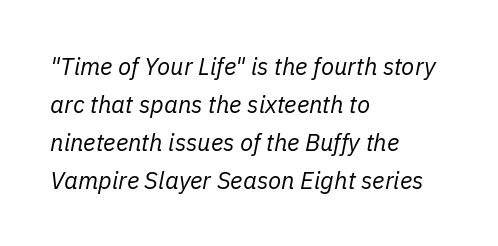
{"italic": "yes", "lean": "right", "slant_degrees": 11, "bold": "no", "underline": "no", "align": "left", "line_spacing": "normal", "line_spacing_ratio": 1.58, "letter_spacing": "normal", "letter_spacing_em": 0.0, "glyph_px": 24}
